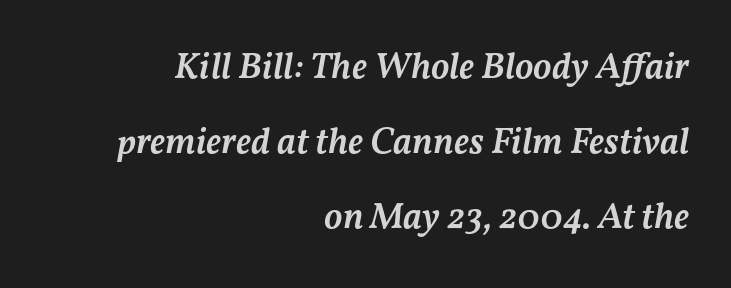
Beneath every word, the page is bare. Note the varied advance widths — an 'i' is clearly narrower than an 'm'. As a designer I'd log this as weight 600, semibold. There is no visible air inserted between adjacent glyphs. The typesetter chose a ragged-left arrangement here.
